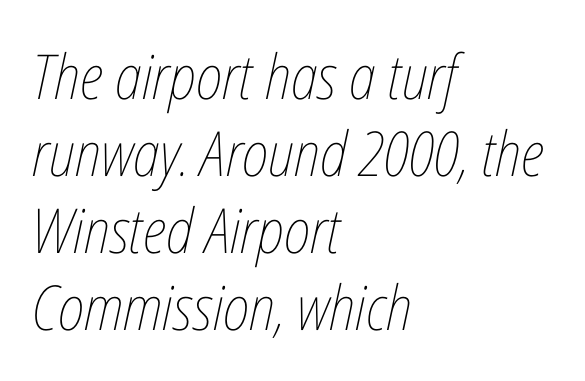
{"italic": "yes", "lean": "right", "slant_degrees": 12, "bold": "no", "weight": "thin", "width": "condensed", "stroke_contrast": "low", "x_height": "medium", "monospaced": "no", "underline": "no", "align": "left", "line_spacing_ratio": 1.24, "letter_spacing": "normal", "letter_spacing_em": 0.0, "glyph_px": 62}
